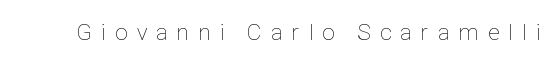
{"italic": "no", "bold": "no", "underline": "no", "letter_spacing": "wide", "letter_spacing_em": 0.41, "glyph_px": 23}
